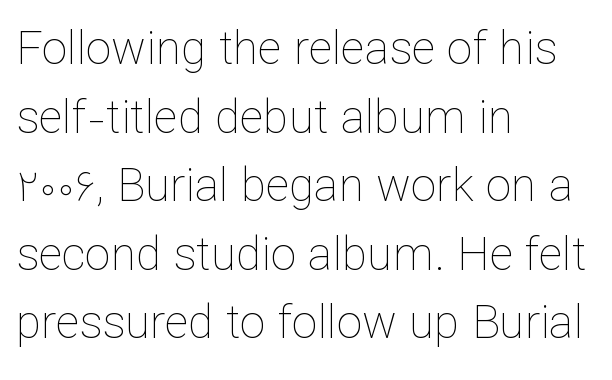
The image shows 46 px thin type, upright; set left-aligned, normal line spacing (1.49x), normal letter spacing, not underlined; low stroke contrast and a medium x-height.
